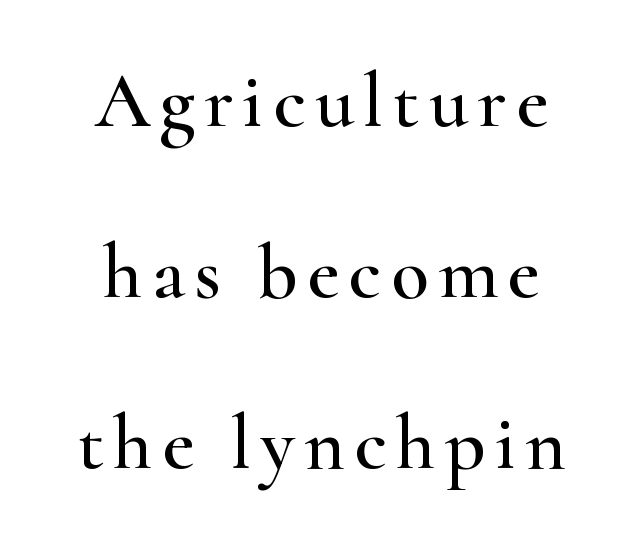
The image shows 78 px wide serif type, upright; set centered, loose line spacing (2.19x), not underlined; high stroke contrast and a small x-height.
